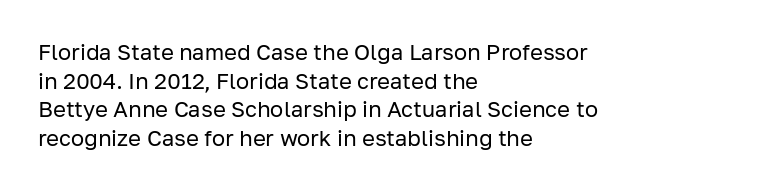
Check the space under the baseline: it is left empty. Characters follow at the spacing the type designer built in. These glyphs show unthickened strokes, regular width or finer. This is the regular roman posture of the typeface. A typesetter would call this leading conventional body-copy spacing. The compositor pushed each line to the left boundary.
